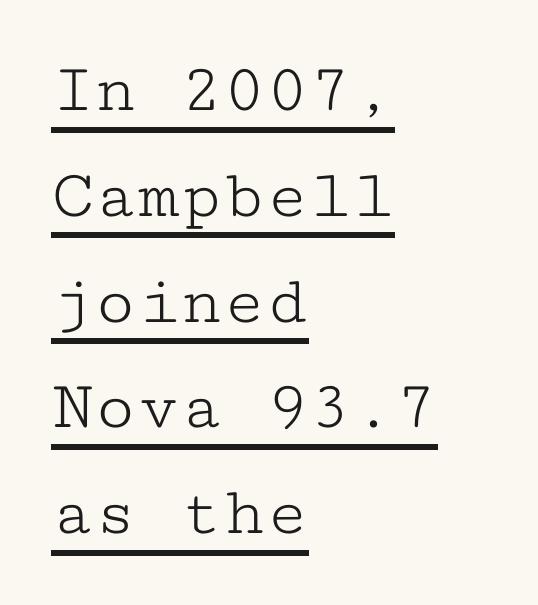
{"serif": "yes", "italic": "no", "bold": "no", "weight": "light", "width": "wide", "stroke_contrast": "low", "x_height": "medium", "monospaced": "yes", "underline": "yes", "align": "left", "line_spacing": "normal", "line_spacing_ratio": 1.49, "letter_spacing": "normal", "letter_spacing_em": 0.0, "glyph_px": 71}
